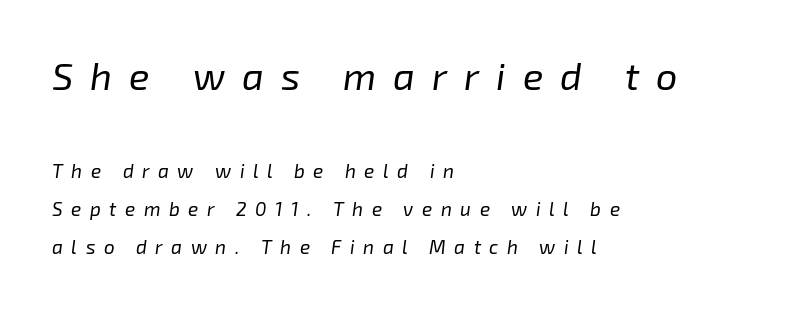
{"italic": "yes", "lean": "right", "slant_degrees": 8, "bold": "no", "weight": "regular", "width": "normal", "stroke_contrast": "low", "x_height": "medium", "monospaced": "no", "underline": "no", "align": "left", "line_spacing": "loose", "line_spacing_ratio": 2.01, "letter_spacing": "wide", "letter_spacing_em": 0.45, "larger_block": "first", "size_ratio": 2.0, "glyph_px": 38}
